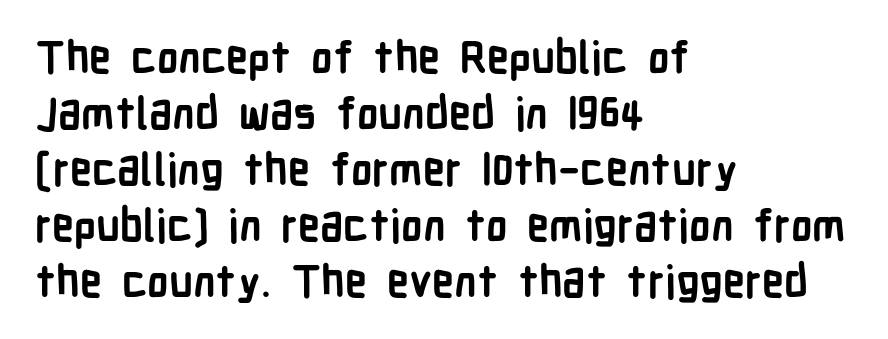
The image shows 44 px semibold, condensed sans-serif type, upright; set left-aligned, normal line spacing (1.27x), normal letter spacing, not underlined; low stroke contrast and a medium x-height.
